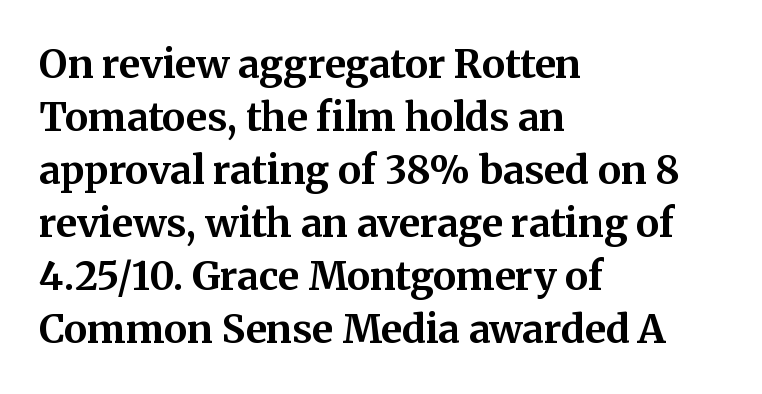
{"serif": "yes", "italic": "no", "bold": "yes", "weight": "bold", "width": "normal", "stroke_contrast": "medium", "x_height": "medium", "monospaced": "no", "underline": "no", "align": "left", "line_spacing": "normal", "line_spacing_ratio": 1.36, "letter_spacing": "normal", "letter_spacing_em": 0.0, "glyph_px": 39}
